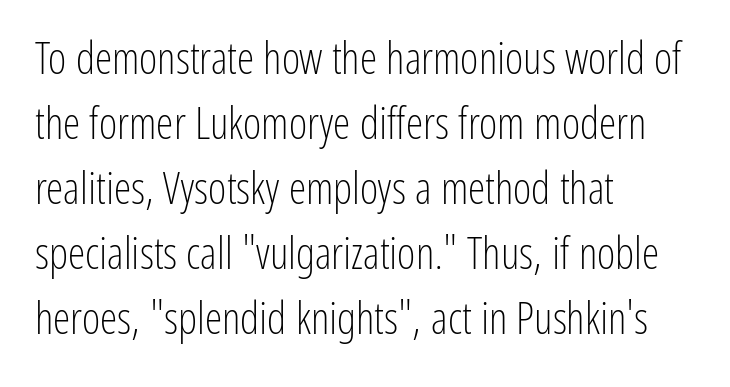
{"serif": "no", "italic": "no", "bold": "no", "weight": "light", "width": "condensed", "stroke_contrast": "low", "x_height": "medium", "monospaced": "no", "underline": "no", "align": "left", "line_spacing": "normal", "line_spacing_ratio": 1.48, "letter_spacing": "normal", "letter_spacing_em": 0.0, "glyph_px": 44}
